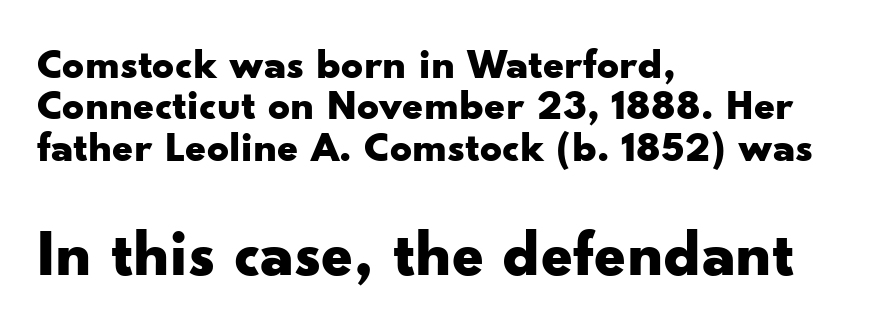
The image shows 65 px bold, wide sans-serif type, upright; set left-aligned, tight line spacing (0.96x), normal letter spacing, not underlined; the second (bottom) block is 1.51x larger; low stroke contrast and a small x-height.
